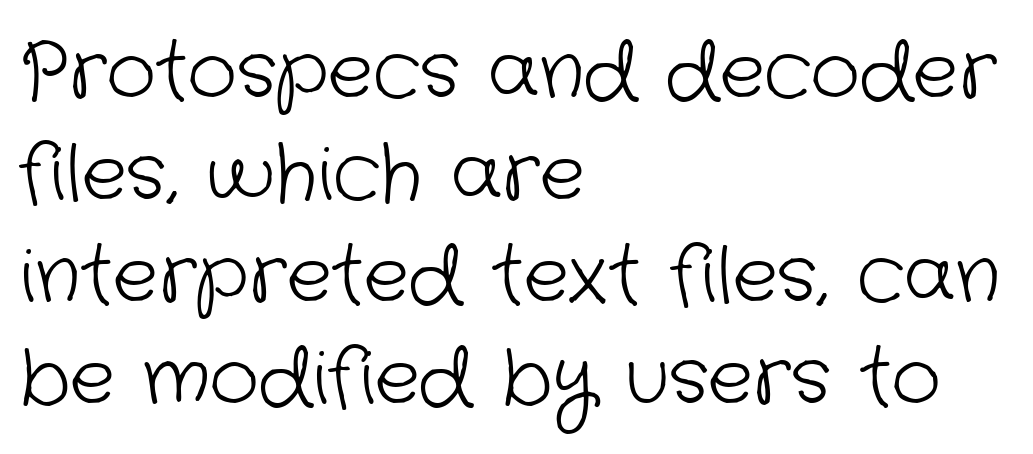
Q: Is the text bold? A: No.
Q: Is the typeface a serif or a sans-serif typeface? A: Sans-serif.
Q: Is the text underlined? A: No.
Q: How is the paragraph aligned? A: Left-aligned.
Q: Is the spacing between letters normal or unusually wide? A: Normal.
Q: Is the spacing between lines tight, normal or loose? A: Normal.
Q: Width (condensed, normal, or wide)? A: Normal.
Q: Stroke contrast? A: Low.
Q: x-height? A: Medium.
Q: Monospaced? A: No.
